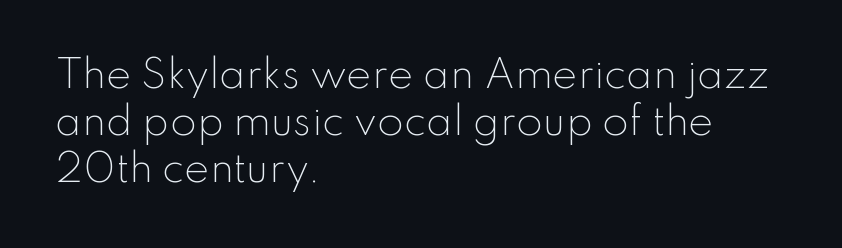
Q: Is the text bold? A: No.
Q: Is the text italic (slanted)? A: No, it is upright.
Q: Is the typeface a serif or a sans-serif typeface? A: Sans-serif.
Q: Is the text underlined? A: No.
Q: How is the paragraph aligned? A: Left-aligned.
Q: Is the spacing between letters normal or unusually wide? A: Normal.
Q: Width (condensed, normal, or wide)? A: Normal.
Q: Stroke contrast? A: Low.
Q: x-height? A: Small.
Q: Monospaced? A: No.
